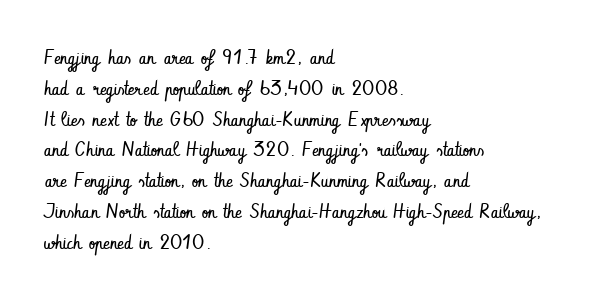
Q: Is the text bold? A: No.
Q: Is the text italic (slanted)? A: No, it is upright.
Q: Is the text underlined? A: No.
Q: How is the paragraph aligned? A: Left-aligned.
Q: Is the spacing between letters normal or unusually wide? A: Normal.
Q: Is the spacing between lines tight, normal or loose? A: Normal.
